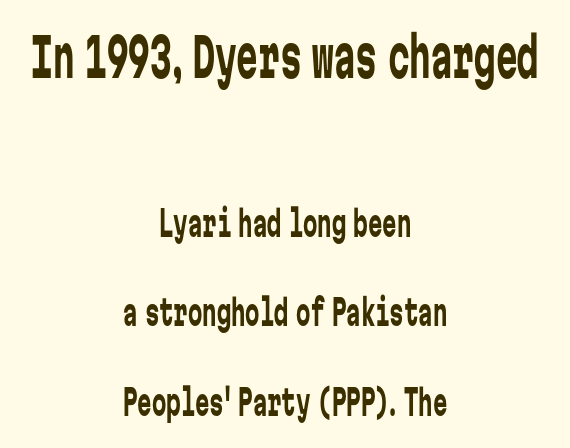
{"serif": "no", "italic": "no", "bold": "no", "weight": "regular", "width": "condensed", "stroke_contrast": "low", "x_height": "medium", "monospaced": "yes", "underline": "no", "align": "center", "line_spacing": "loose", "line_spacing_ratio": 2.48, "letter_spacing": "normal", "letter_spacing_em": 0.0, "larger_block": "first", "size_ratio": 1.5, "glyph_px": 54}
